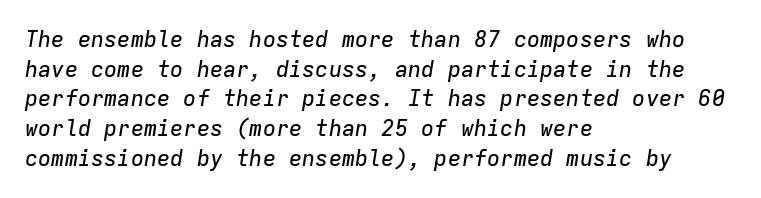
The image shows 22 px text type, italic (leaning right); set left-aligned, normal line spacing (1.35x), normal letter spacing, not underlined.
